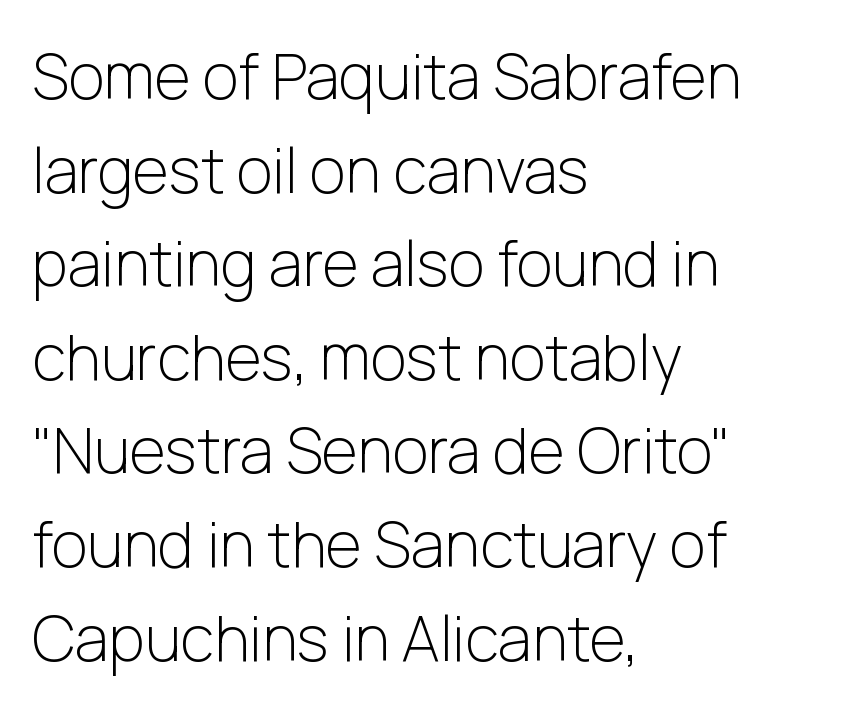
{"serif": "no", "italic": "no", "bold": "no", "weight": "light", "width": "normal", "stroke_contrast": "low", "x_height": "medium", "monospaced": "no", "underline": "no", "align": "left", "line_spacing": "normal", "line_spacing_ratio": 1.51, "letter_spacing": "normal", "letter_spacing_em": 0.0, "glyph_px": 62}
